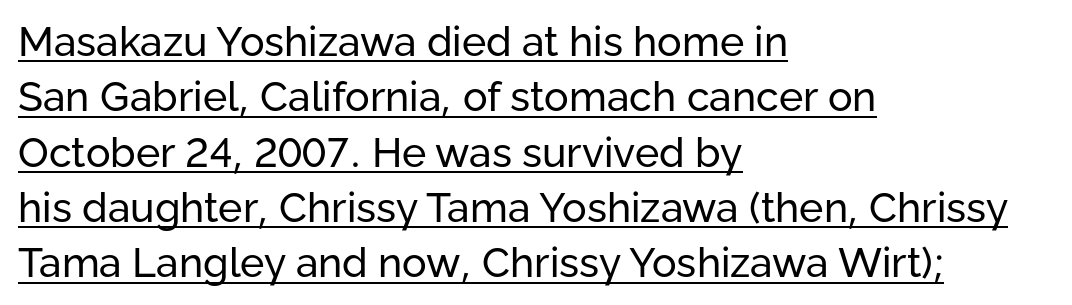
Compared with a typical body face, this is equally light or lighter still. Character widths vary here, with narrow letters taking less room than wide ones. The leading is moderate, giving the passage an even texture. Vertical strokes here are truly vertical.
